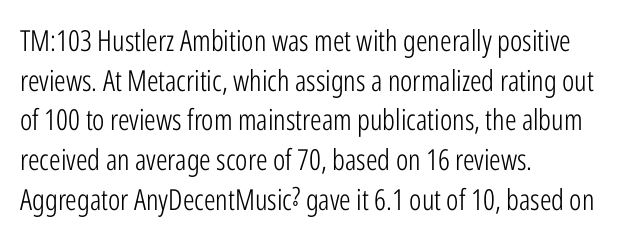
Q: Is the text bold? A: No.
Q: Is the text italic (slanted)? A: No, it is upright.
Q: Is the typeface a serif or a sans-serif typeface? A: Sans-serif.
Q: Is the text underlined? A: No.
Q: How is the paragraph aligned? A: Left-aligned.
Q: Is the spacing between letters normal or unusually wide? A: Normal.
Q: Is the spacing between lines tight, normal or loose? A: Normal.
Q: Width (condensed, normal, or wide)? A: Condensed.
Q: Stroke contrast? A: Low.
Q: x-height? A: Medium.
Q: Monospaced? A: No.
